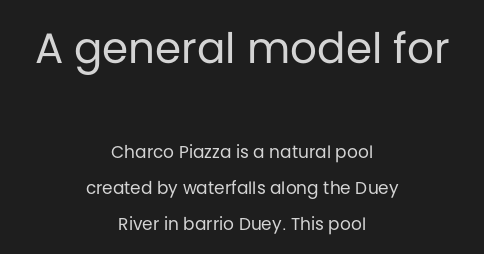
The image shows 42 px regular-weight sans-serif type, upright; set centered, loose line spacing (2.11x), normal letter spacing, not underlined; the first (top) block is 2.47x larger; low stroke contrast and a large x-height.
